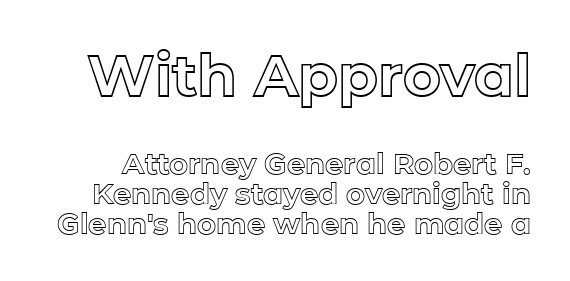
The image shows 58 px text type, upright; set tight line spacing (1.03x), normal letter spacing, not underlined; the first (top) block is 2.0x larger; a medium x-height.
